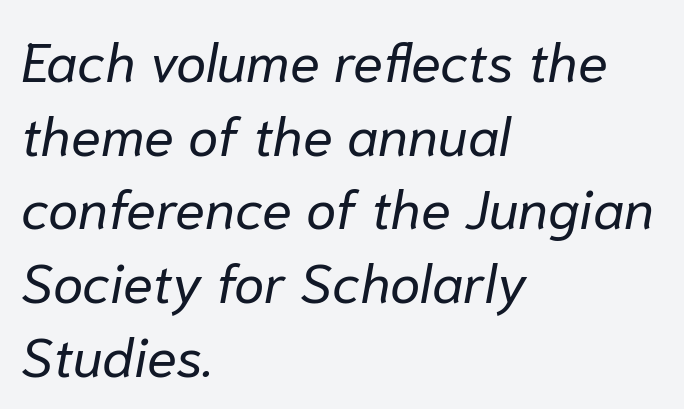
The rendering uses natural spacing where letterforms have individual widths. Nobody touched the tracking dial on this one. Does the lettering tilt? It does — this is italic. Heft: none added — not bold. Which margin do the lines hug? The left one — the right edge is uneven. The passage shown stacks its lines at a standard gap.
